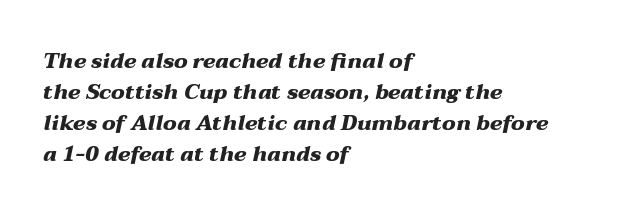
Q: Is the text bold? A: Yes.
Q: Is the text italic (slanted)? A: Yes, it leans right by about 12 degrees.
Q: Is the text underlined? A: No.
Q: How is the paragraph aligned? A: Left-aligned.
Q: Is the spacing between letters normal or unusually wide? A: Normal.
Q: Is the spacing between lines tight, normal or loose? A: Normal.
